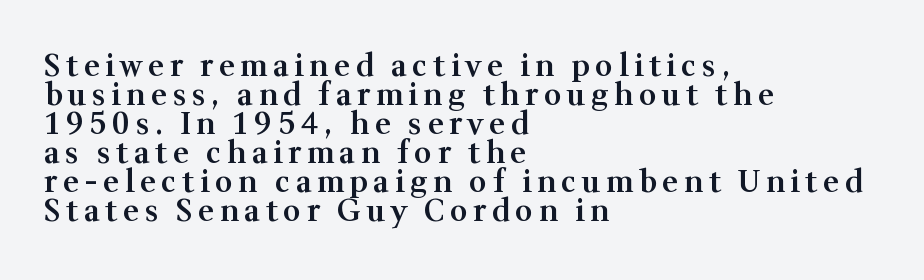
{"serif": "yes", "italic": "no", "bold": "semi", "weight": "semibold", "width": "normal", "stroke_contrast": "medium", "x_height": "medium", "monospaced": "no", "underline": "no", "align": "left", "line_spacing": "tight", "line_spacing_ratio": 0.97, "glyph_px": 30}
